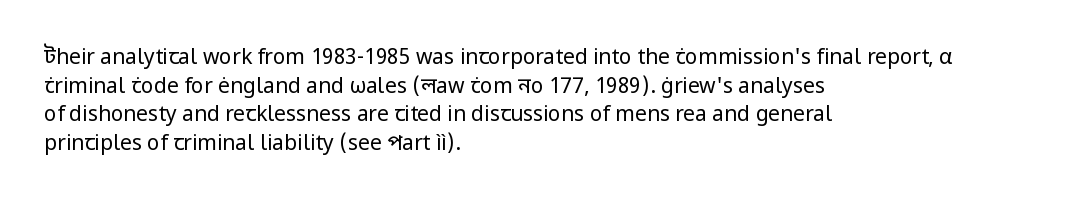
Q: Is the text bold? A: No.
Q: Is the text italic (slanted)? A: No, it is upright.
Q: Is the text underlined? A: No.
Q: How is the paragraph aligned? A: Left-aligned.
Q: Is the spacing between letters normal or unusually wide? A: Normal.
Q: Is the spacing between lines tight, normal or loose? A: Normal.
